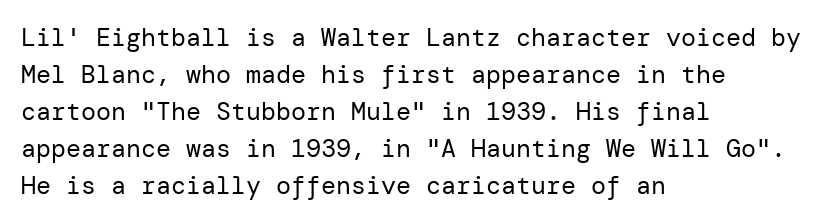
{"italic": "no", "bold": "no", "underline": "no", "align": "left", "line_spacing": "normal", "line_spacing_ratio": 1.48, "letter_spacing": "normal", "letter_spacing_em": 0.0, "glyph_px": 25}
